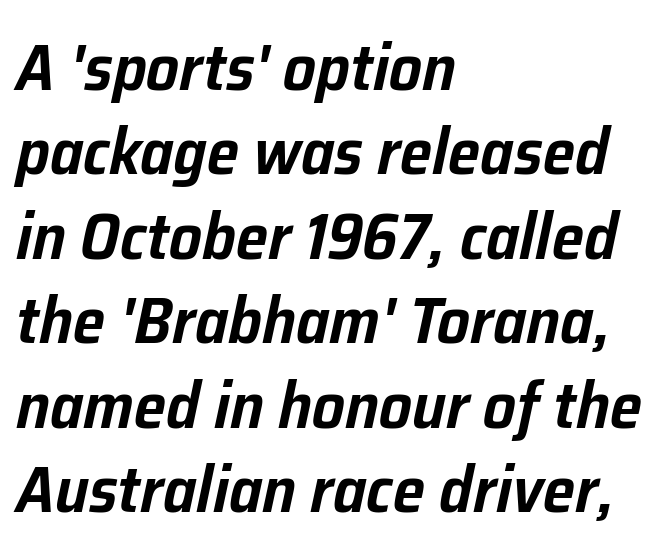
The image shows 65 px text type, italic (leaning right); set left-aligned, normal line spacing (1.3x), normal letter spacing, not underlined; low stroke contrast and a medium x-height.
